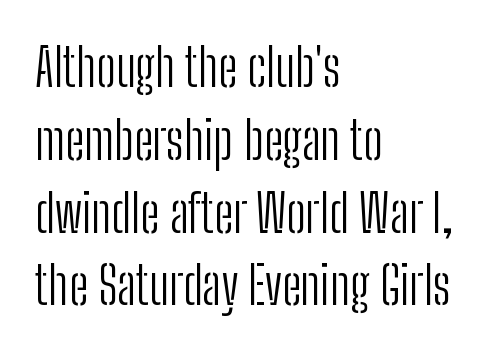
Caption: face not bold, strokes unweighted. A typesetter would mark this as roman, not italic. Grotesque or geometric, the face here clearly has no serifs. This rendering features lettering with no underline. The paragraph has a hard left edge and a soft right edge.
